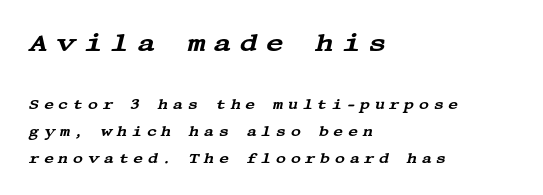
Q: Is the text italic (slanted)? A: Yes, it leans right by about 13 degrees.
Q: Is the text underlined? A: No.
Q: How is the paragraph aligned? A: Left-aligned.
Q: Is the spacing between letters normal or unusually wide? A: Unusually wide.
Q: Is the spacing between lines tight, normal or loose? A: Loose.
Q: Which block of text is set in a larger size, the first (top) or the second (bottom)? A: The first (top) one.
